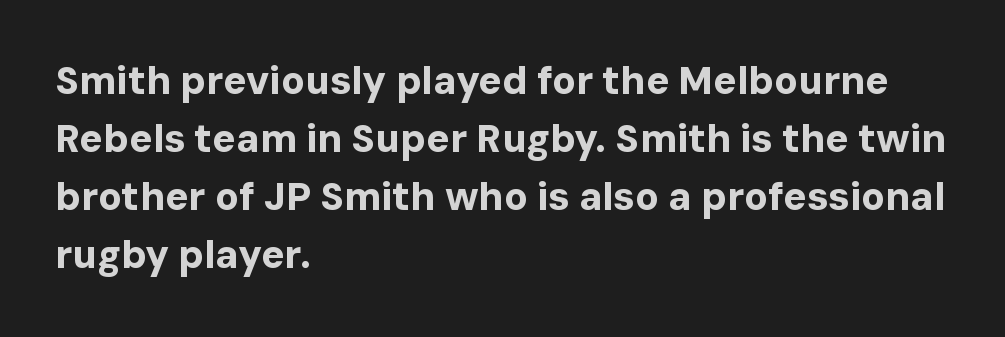
Proportional: the letters do not fall into vertical columns. As a designer I'd log this as weight 700, bold. If you drew a ruler down the left edge, every line would touch it. Observe the absence of serifs on each vertical stroke in this sample. Descenders are the only things crossing below the line.
